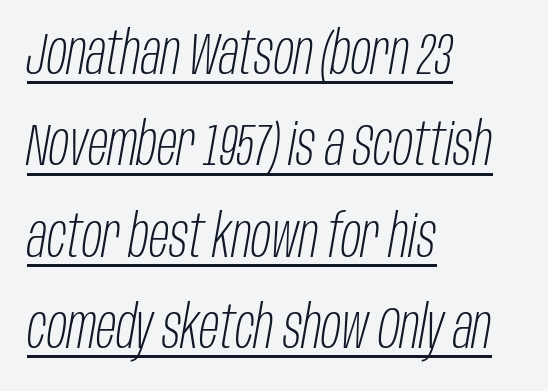
The image shows 59 px light, condensed type, italic (leaning right); set left-aligned, normal line spacing (1.55x), normal letter spacing, underlined; low stroke contrast and a large x-height.
